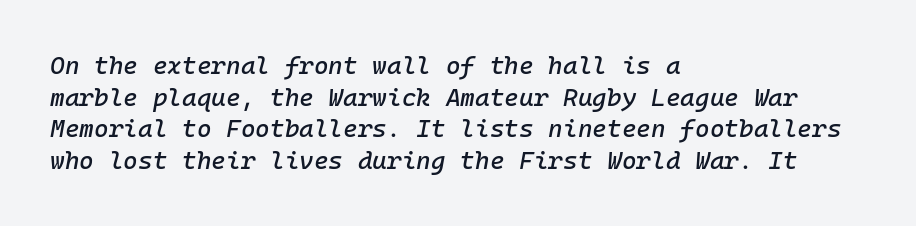
The image shows 25 px text type, italic (leaning right); set left-aligned, normal line spacing (1.27x), normal letter spacing, not underlined.
